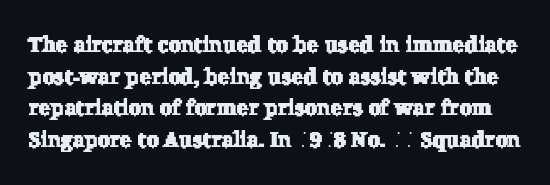
Q: Is the text underlined? A: No.
Q: Is the spacing between letters normal or unusually wide? A: Normal.
Q: Is the spacing between lines tight, normal or loose? A: Normal.
